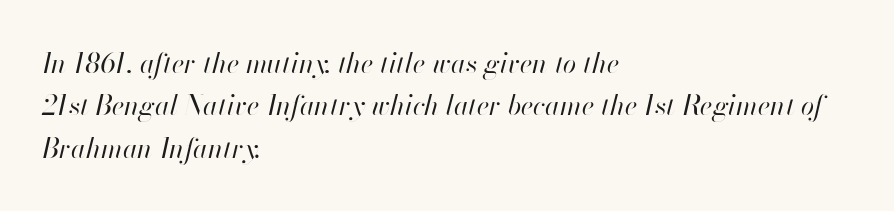
The image shows 27 px text type, italic (leaning right); set left-aligned, normal line spacing (1.57x), normal letter spacing, not underlined.
